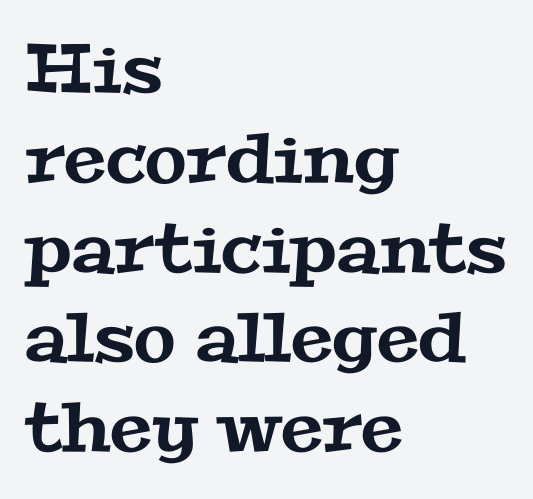
Words float on clear page, feet unadorned. Classification — serif. A typesetter would call this leading conventional body-copy spacing. Which margin do the lines hug? The left one — the right edge is uneven.
